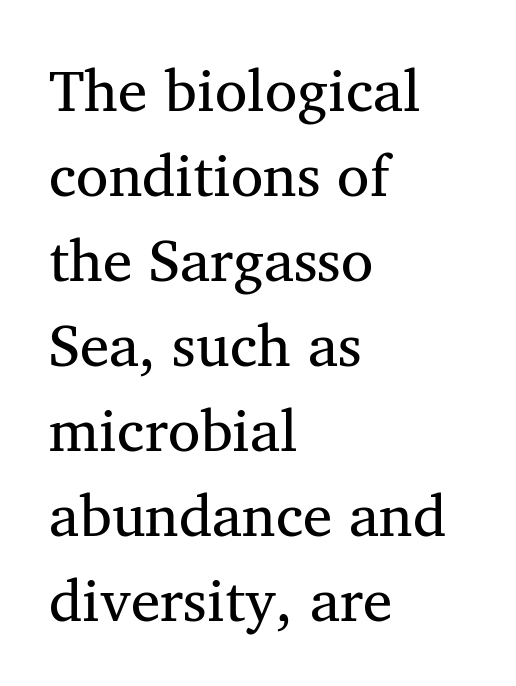
Q: Is the text bold? A: No.
Q: Is the text italic (slanted)? A: No, it is upright.
Q: Is the typeface a serif or a sans-serif typeface? A: Serif.
Q: Is the text underlined? A: No.
Q: How is the paragraph aligned? A: Left-aligned.
Q: Is the spacing between letters normal or unusually wide? A: Normal.
Q: Is the spacing between lines tight, normal or loose? A: Normal.
Q: Width (condensed, normal, or wide)? A: Normal.
Q: Stroke contrast? A: Medium.
Q: x-height? A: Medium.
Q: Monospaced? A: No.
